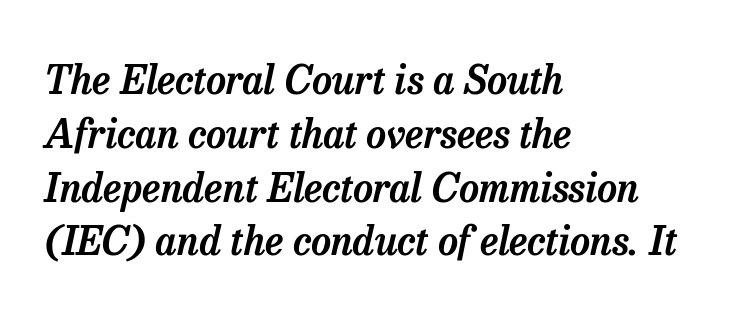
{"serif": "yes", "italic": "yes", "lean": "right", "slant_degrees": 13, "width": "normal", "stroke_contrast": "low", "x_height": "medium", "monospaced": "no", "underline": "no", "align": "left", "line_spacing": "normal", "line_spacing_ratio": 1.38, "letter_spacing": "normal", "letter_spacing_em": 0.0, "glyph_px": 39}
